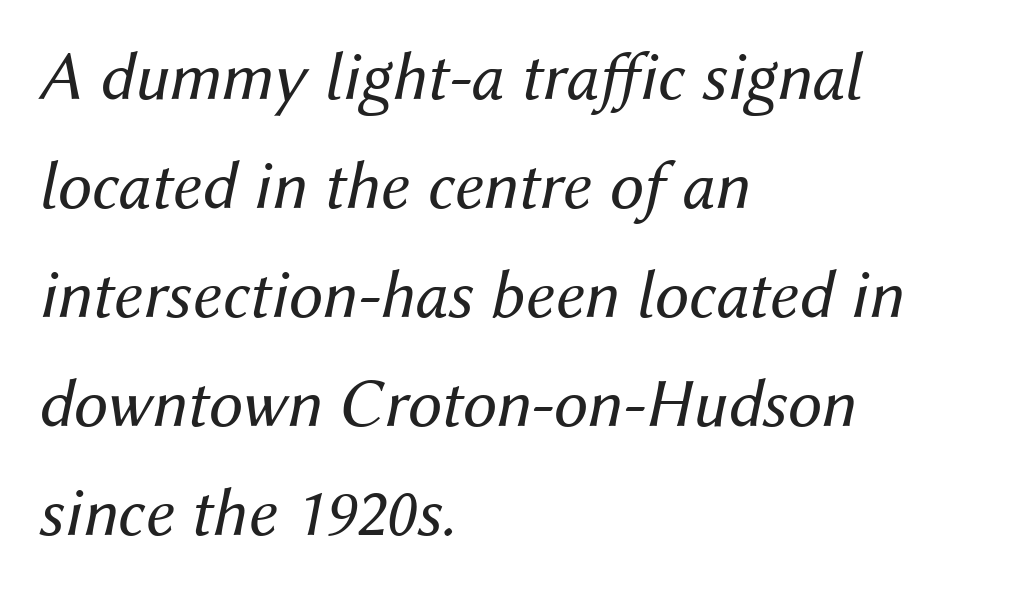
Q: Is the text bold? A: No.
Q: Is the text italic (slanted)? A: Yes, it leans right by about 12 degrees.
Q: Is the text underlined? A: No.
Q: How is the paragraph aligned? A: Left-aligned.
Q: Is the spacing between letters normal or unusually wide? A: Normal.
Q: Is the spacing between lines tight, normal or loose? A: Normal.
Q: Width (condensed, normal, or wide)? A: Normal.
Q: Stroke contrast? A: Medium.
Q: x-height? A: Medium.
Q: Monospaced? A: No.
